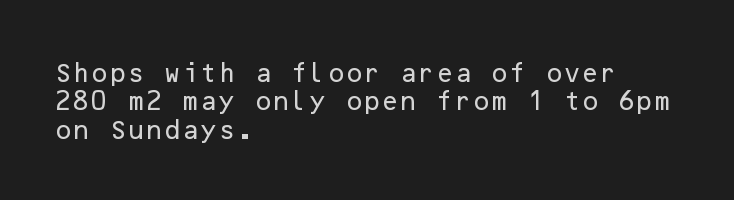
{"italic": "no", "underline": "no", "align": "left", "line_spacing": "normal", "line_spacing_ratio": 1.35, "letter_spacing": "normal", "letter_spacing_em": 0.0, "glyph_px": 21}
